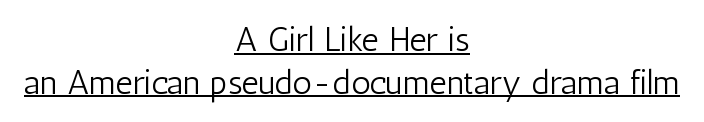
{"serif": "no", "italic": "no", "bold": "no", "weight": "light", "width": "condensed", "stroke_contrast": "low", "x_height": "medium", "monospaced": "no", "underline": "yes", "align": "center", "line_spacing": "normal", "line_spacing_ratio": 1.26, "letter_spacing": "normal", "letter_spacing_em": 0.0, "glyph_px": 34}
